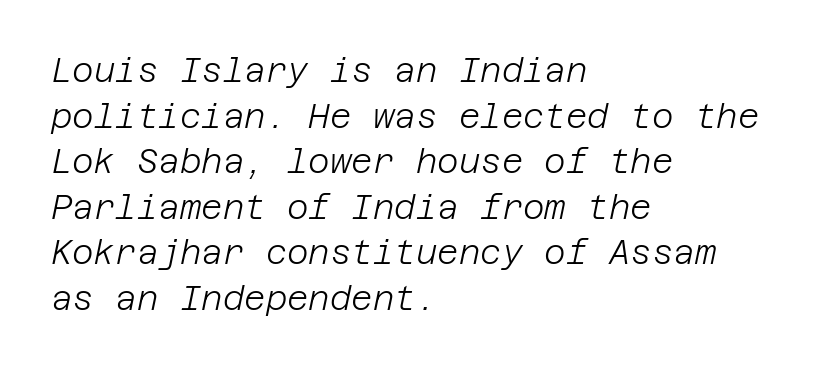
{"italic": "yes", "lean": "right", "slant_degrees": 12, "bold": "no", "weight": "light", "width": "normal", "stroke_contrast": "low", "x_height": "large", "underline": "no", "align": "left", "line_spacing": "normal", "line_spacing_ratio": 1.38, "letter_spacing": "normal", "letter_spacing_em": 0.0, "glyph_px": 33}
